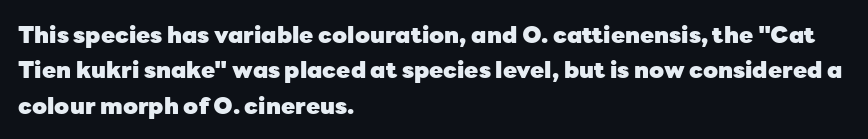
The image shows 23 px bold type, upright; set left-aligned, normal line spacing (1.54x), normal letter spacing, not underlined.
